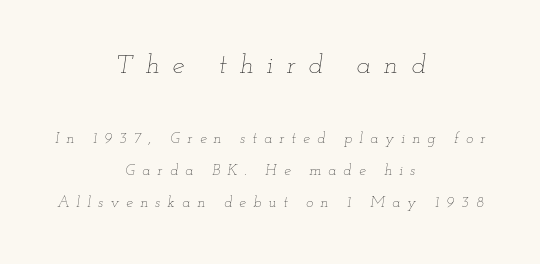
{"italic": "yes", "lean": "right", "slant_degrees": 12, "bold": "no", "underline": "no", "align": "center", "line_spacing": "loose", "line_spacing_ratio": 2.13, "letter_spacing": "wide", "letter_spacing_em": 0.48, "larger_block": "first", "size_ratio": 1.8, "glyph_px": 27}
